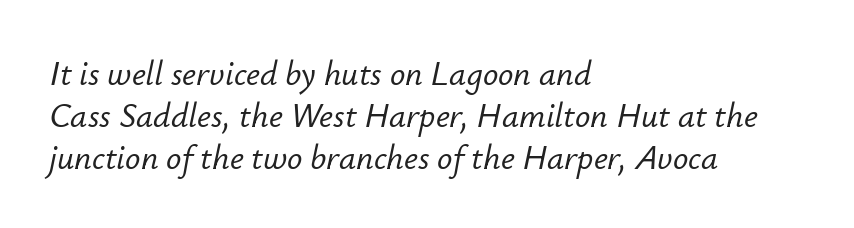
{"italic": "yes", "lean": "right", "slant_degrees": 12, "width": "normal", "stroke_contrast": "low", "x_height": "small", "monospaced": "no", "underline": "no", "align": "left", "line_spacing_ratio": 1.23, "letter_spacing": "normal", "letter_spacing_em": 0.0, "glyph_px": 34}
